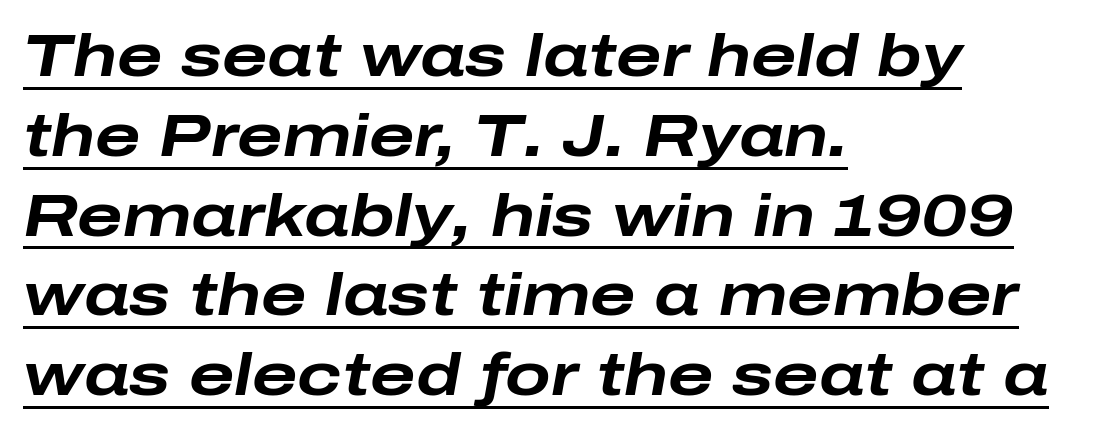
Q: Is the text bold? A: Yes.
Q: Is the text italic (slanted)? A: Yes, it leans right by about 10 degrees.
Q: Is the text underlined? A: Yes.
Q: How is the paragraph aligned? A: Left-aligned.
Q: Is the spacing between letters normal or unusually wide? A: Normal.
Q: Is the spacing between lines tight, normal or loose? A: Normal.
Q: Width (condensed, normal, or wide)? A: Wide.
Q: Stroke contrast? A: Low.
Q: x-height? A: Medium.
Q: Monospaced? A: No.
